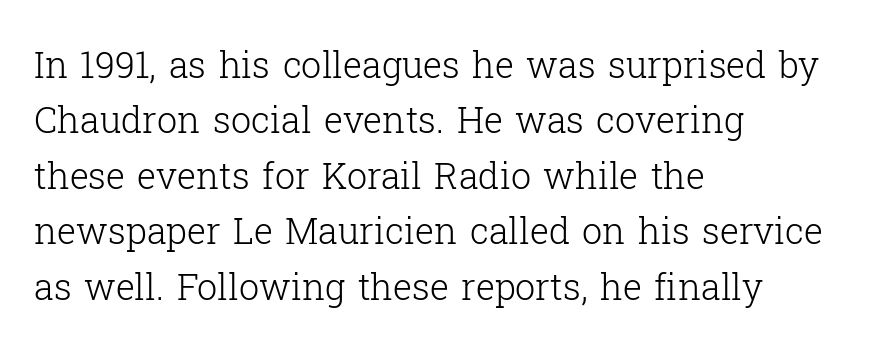
The image shows 36 px light serif type, upright; set left-aligned, normal line spacing (1.54x), normal letter spacing, not underlined; low stroke contrast and a medium x-height.
